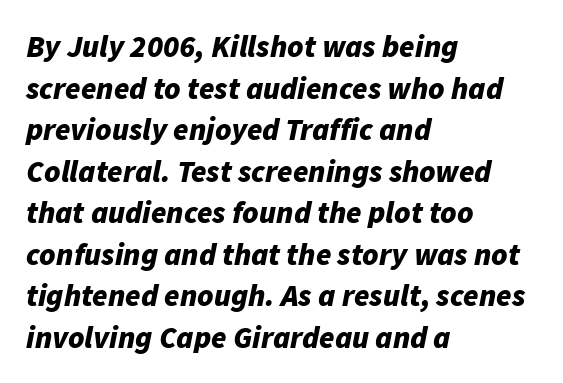
Compared with ordinary roman type, these characters are visibly tilted. These lines are rendered in a variable-pitch font. Weight: bold. The gaps between neighbouring characters are ordinary and unremarkable. The string is rendered with underlining switched off.
